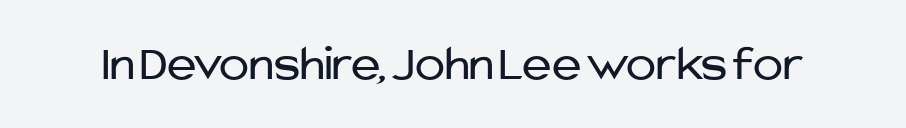
Q: Is the text bold? A: No.
Q: Is the text italic (slanted)? A: No, it is upright.
Q: Is the typeface a serif or a sans-serif typeface? A: Sans-serif.
Q: Is the text underlined? A: No.
Q: Is the spacing between letters normal or unusually wide? A: Normal.
Q: Width (condensed, normal, or wide)? A: Normal.
Q: Stroke contrast? A: Low.
Q: x-height? A: Medium.
Q: Monospaced? A: No.
